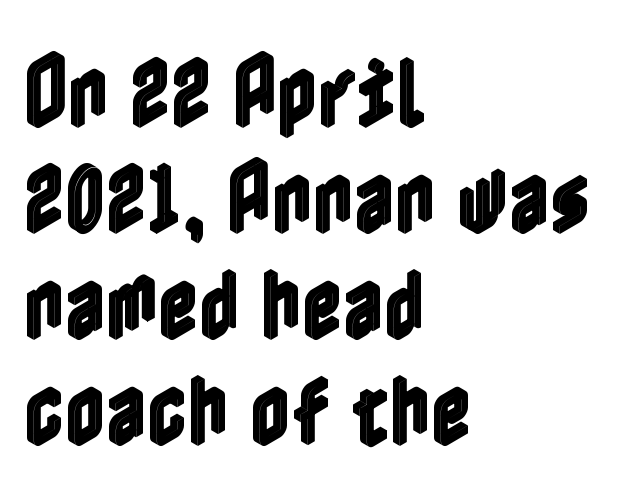
Posture: straight, roman, zero tilt. Each row of text sits above clean, open space. Caption: standard tracking, unaltered. Does the copy run flush right? No — it runs flush left. A normal amount of white space separates one row of letters from the next.
